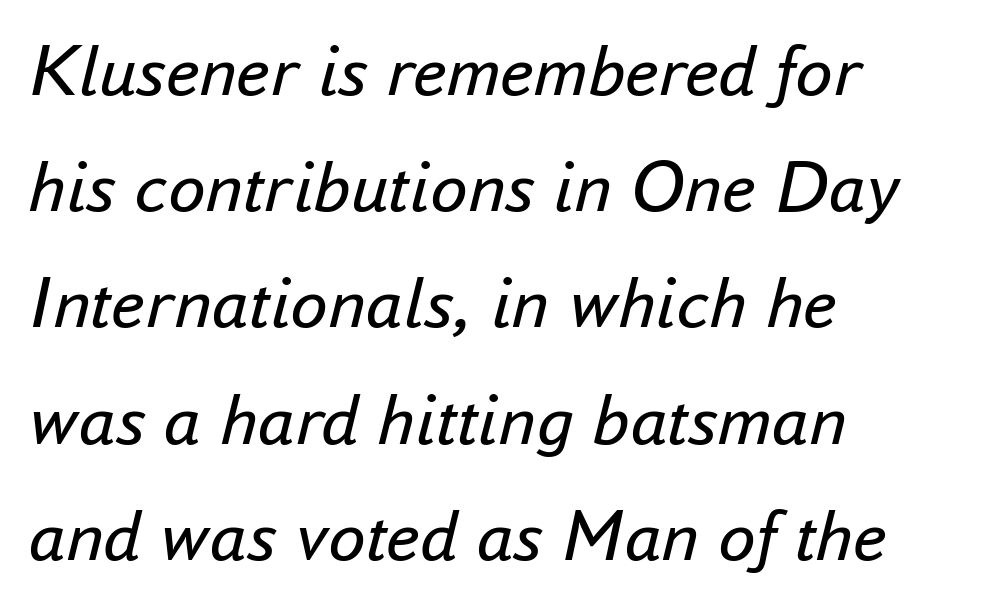
Q: Is the text bold? A: No.
Q: Is the text italic (slanted)? A: Yes, it leans right by about 16 degrees.
Q: Is the text underlined? A: No.
Q: How is the paragraph aligned? A: Left-aligned.
Q: Is the spacing between letters normal or unusually wide? A: Normal.
Q: Is the spacing between lines tight, normal or loose? A: Normal.
Q: Width (condensed, normal, or wide)? A: Normal.
Q: Stroke contrast? A: Low.
Q: x-height? A: Small.
Q: Monospaced? A: No.
